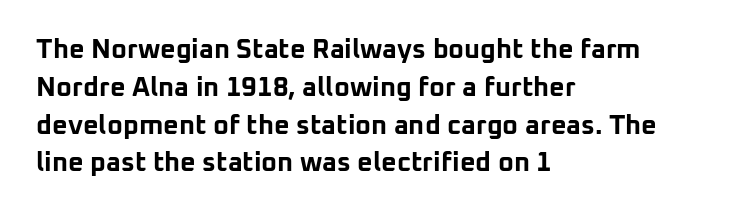
Q: Is the text bold? A: Yes.
Q: Is the text italic (slanted)? A: No, it is upright.
Q: Is the text underlined? A: No.
Q: How is the paragraph aligned? A: Left-aligned.
Q: Is the spacing between letters normal or unusually wide? A: Normal.
Q: Is the spacing between lines tight, normal or loose? A: Normal.
